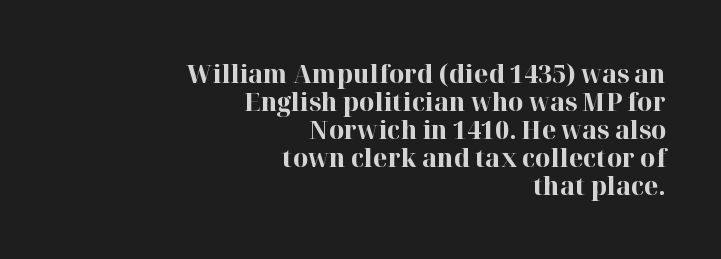
Q: Is the text bold? A: Yes.
Q: Is the text italic (slanted)? A: No, it is upright.
Q: Is the text underlined? A: No.
Q: How is the paragraph aligned? A: Right-aligned.
Q: Is the spacing between letters normal or unusually wide? A: Normal.
Q: Is the spacing between lines tight, normal or loose? A: Tight.
